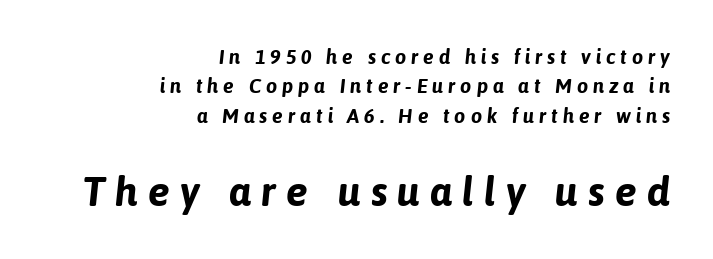
The image shows 41 px bold type, italic (leaning right); set right-aligned, normal line spacing (1.47x), unusually wide letter spacing (+0.24 em), not underlined; the second (bottom) block is 2.05x larger; low stroke contrast and a medium x-height.
